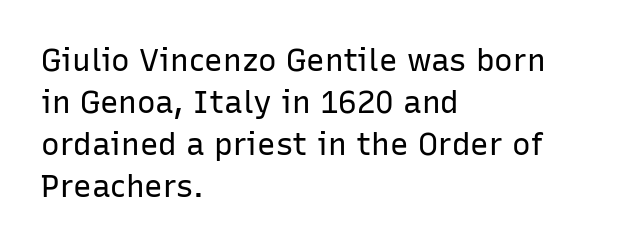
The rendering uses natural spacing where letterforms have individual widths. A sans-serif font was chosen for this passage. Descenders hang freely into open space. Each line starts at the same left margin while the right side varies. Stems and bowls with no extra thickness — not bold. Leading: standard.
